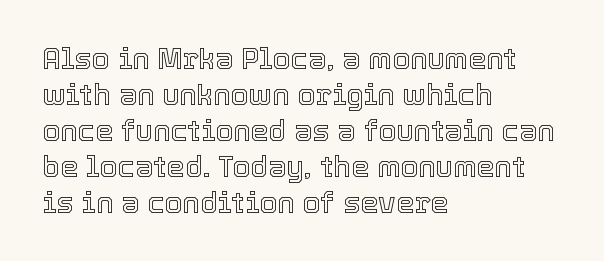
The image shows 29 px text type, upright; set left-aligned, line spacing 1.24x, normal letter spacing, not underlined; a medium x-height.
